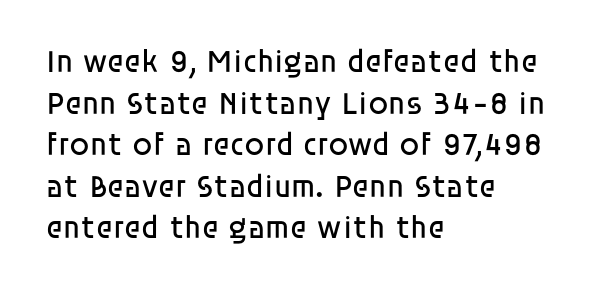
{"serif": "no", "italic": "no", "bold": "no", "weight": "regular", "width": "normal", "stroke_contrast": "low", "x_height": "large", "monospaced": "no", "underline": "no", "align": "left", "line_spacing": "normal", "line_spacing_ratio": 1.3, "letter_spacing": "normal", "letter_spacing_em": 0.0, "glyph_px": 32}
